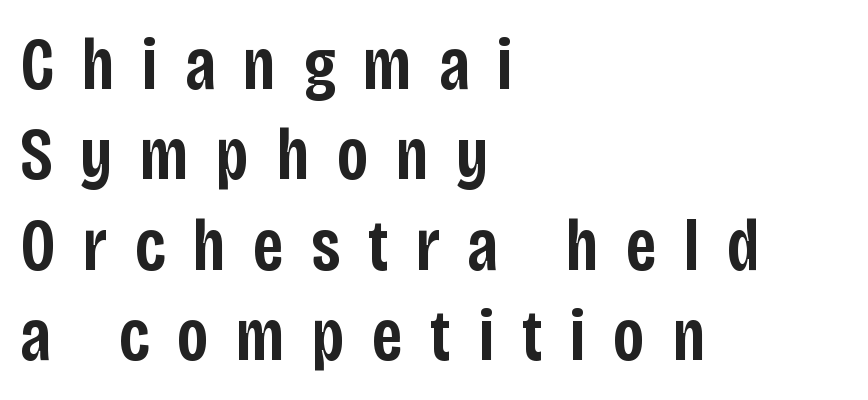
Where is the straight margin? On the left. These lines carry some extra weight — a demibold, not a full bold. Is this a fixed-width face? No — the glyphs have proportional, varying widths. Display-style spreading of the glyphs; the letterfit is very open. Do the letters lean? They stand straight. Check under the words: just untouched page.
